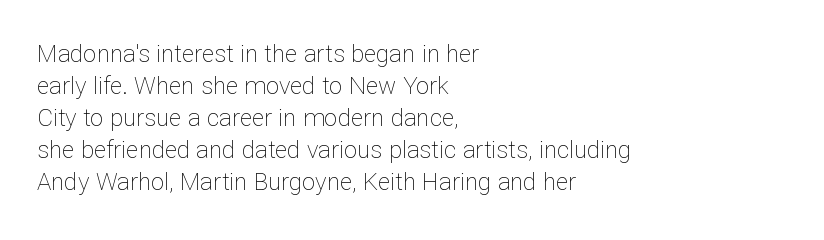
The image shows 24 px text type, upright; set left-aligned, normal line spacing (1.33x), normal letter spacing, not underlined.
